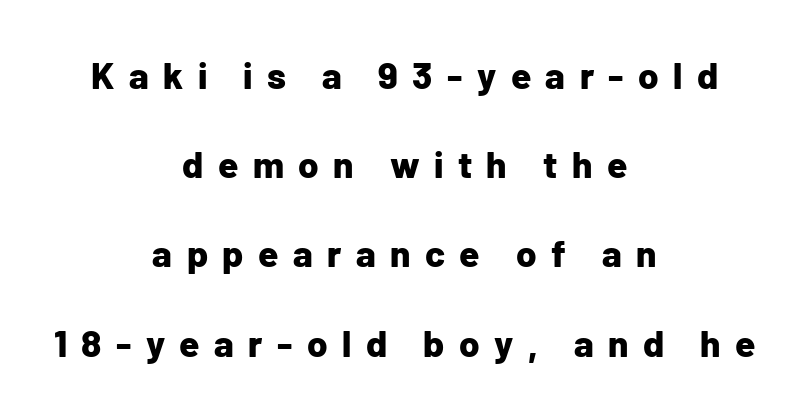
The image shows 37 px bold sans-serif type, upright; set centered, loose line spacing (2.41x), unusually wide letter spacing (+0.39 em), not underlined; low stroke contrast and a medium x-height.
